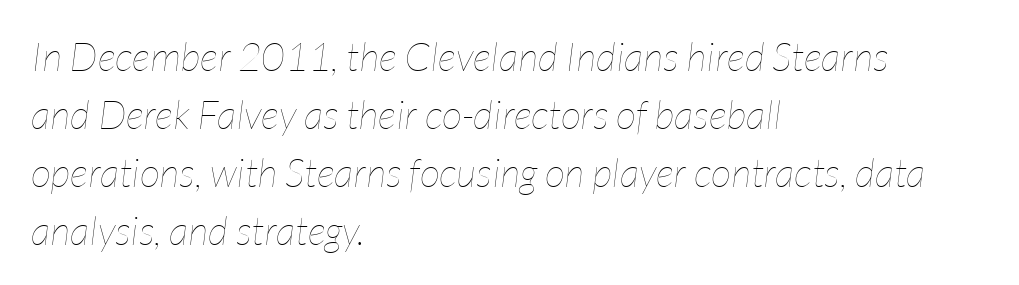
{"italic": "yes", "lean": "right", "slant_degrees": 7, "bold": "no", "weight": "thin", "width": "condensed", "stroke_contrast": "low", "x_height": "medium", "monospaced": "no", "underline": "no", "align": "left", "line_spacing": "normal", "line_spacing_ratio": 1.45, "letter_spacing": "normal", "letter_spacing_em": 0.0, "glyph_px": 40}
